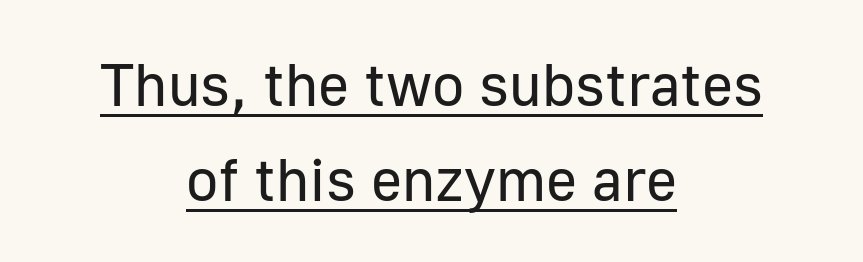
{"serif": "no", "italic": "no", "bold": "no", "weight": "regular", "width": "normal", "stroke_contrast": "low", "x_height": "medium", "monospaced": "no", "underline": "yes", "align": "center", "line_spacing": "normal", "line_spacing_ratio": 1.58, "letter_spacing": "normal", "letter_spacing_em": 0.0, "glyph_px": 60}
